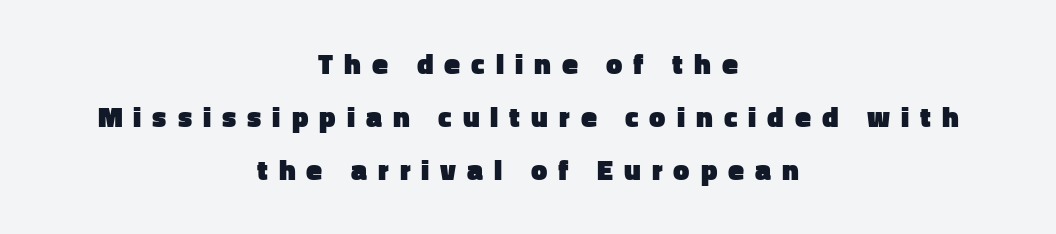
Q: Is the text bold? A: Yes.
Q: Is the text italic (slanted)? A: No, it is upright.
Q: Is the typeface a serif or a sans-serif typeface? A: Sans-serif.
Q: Is the text underlined? A: No.
Q: How is the paragraph aligned? A: Centered.
Q: Is the spacing between letters normal or unusually wide? A: Unusually wide.
Q: Width (condensed, normal, or wide)? A: Normal.
Q: Stroke contrast? A: Low.
Q: x-height? A: Medium.
Q: Monospaced? A: No.
